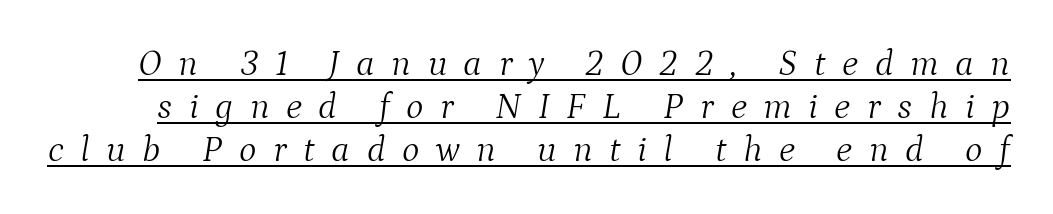
Q: Is the text bold? A: No.
Q: Is the text italic (slanted)? A: Yes, it leans right by about 9 degrees.
Q: Is the typeface a serif or a sans-serif typeface? A: Serif.
Q: Is the text underlined? A: Yes.
Q: Is the spacing between letters normal or unusually wide? A: Unusually wide.
Q: Width (condensed, normal, or wide)? A: Normal.
Q: Stroke contrast? A: Medium.
Q: x-height? A: Medium.
Q: Monospaced? A: No.
